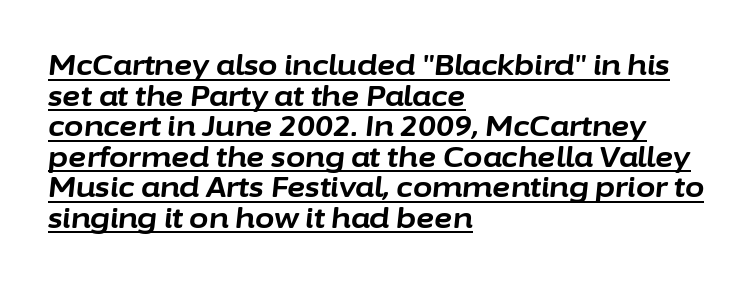
{"italic": "yes", "lean": "right", "slant_degrees": 6, "bold": "yes", "weight": "bold", "width": "normal", "stroke_contrast": "low", "x_height": "medium", "monospaced": "no", "underline": "yes", "align": "left", "line_spacing": "tight", "line_spacing_ratio": 1.09, "letter_spacing": "normal", "letter_spacing_em": 0.0, "glyph_px": 28}
